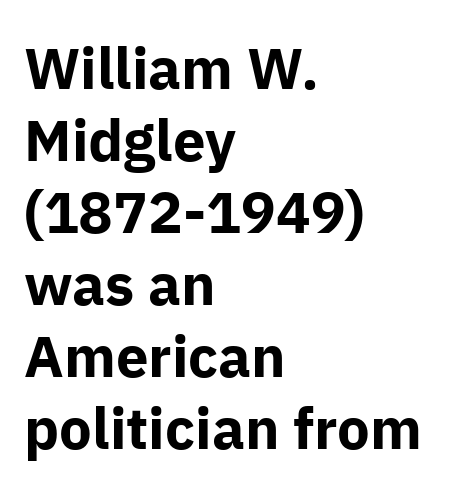
The image shows 58 px bold sans-serif type, upright; set left-aligned, line spacing 1.24x, normal letter spacing, not underlined; low stroke contrast and a medium x-height.
